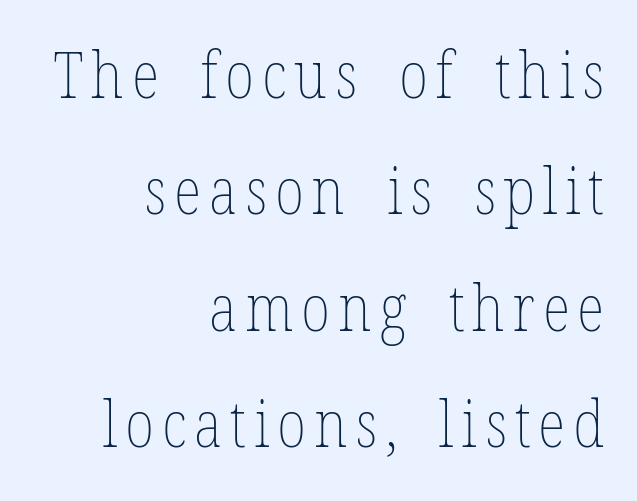
On a weight scale, this lands at 450 or below. A student would call this right alignment; a typographer would say flush right, rag left. Posture: straight, roman, zero tilt. Is this a fixed-width face? No — the glyphs have proportional, varying widths. Has an underline been added? It has not.
